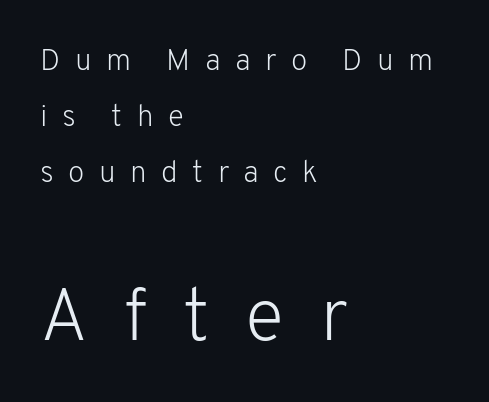
The face used here is rendered with a markedly widened letterfit. These lines are composed in type without serifs. Between these two stacked blocks, the lower one wins on size. Words float on clear page, feet unadorned. Notice how the passage keeps a crisp vertical edge on the left only.
